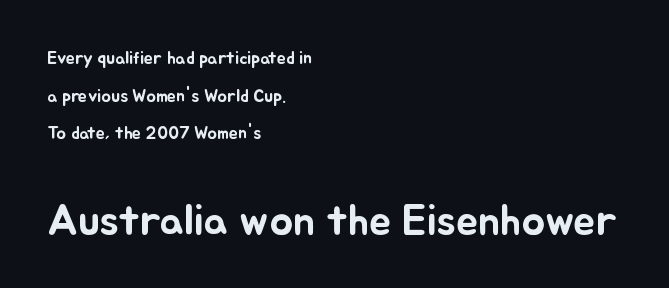
Q: Is the text italic (slanted)? A: No, it is upright.
Q: Is the text underlined? A: No.
Q: How is the paragraph aligned? A: Left-aligned.
Q: Is the spacing between letters normal or unusually wide? A: Normal.
Q: Is the spacing between lines tight, normal or loose? A: Loose.
Q: Which block of text is set in a larger size, the first (top) or the second (bottom)? A: The second (bottom) one.
Q: Width (condensed, normal, or wide)? A: Normal.
Q: Stroke contrast? A: Low.
Q: x-height? A: Small.
Q: Monospaced? A: No.
